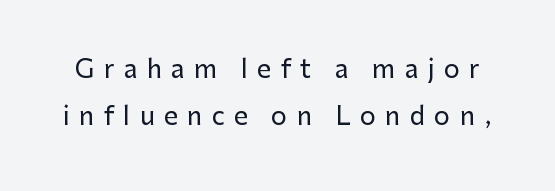
The line texture is sparse and dotted thanks to wide tracking. Upright lettering throughout. The glyphs are unaccompanied by any horizontal stroke below them.
